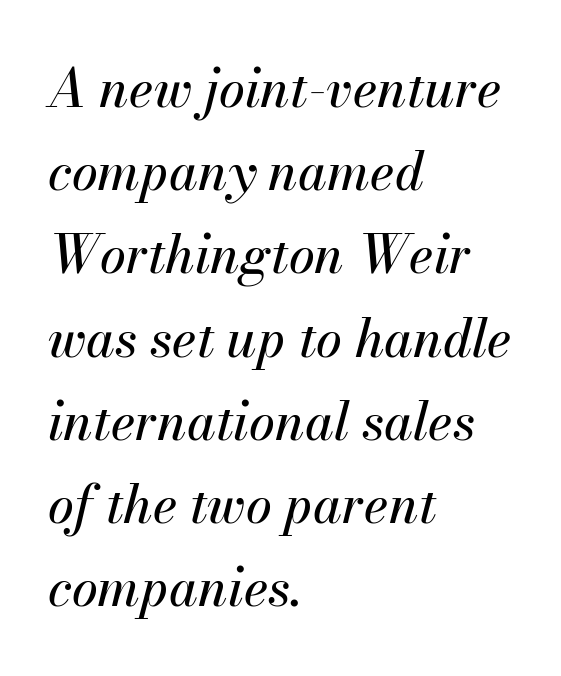
Plain, unruled lines of type. The typography opts for an oblique posture over an upright one. These lines stack with their left ends in a neat column. Glyph-to-glyph distance matches everyday printed text. The passage shown is typed in a proportional face where columns would drift.
